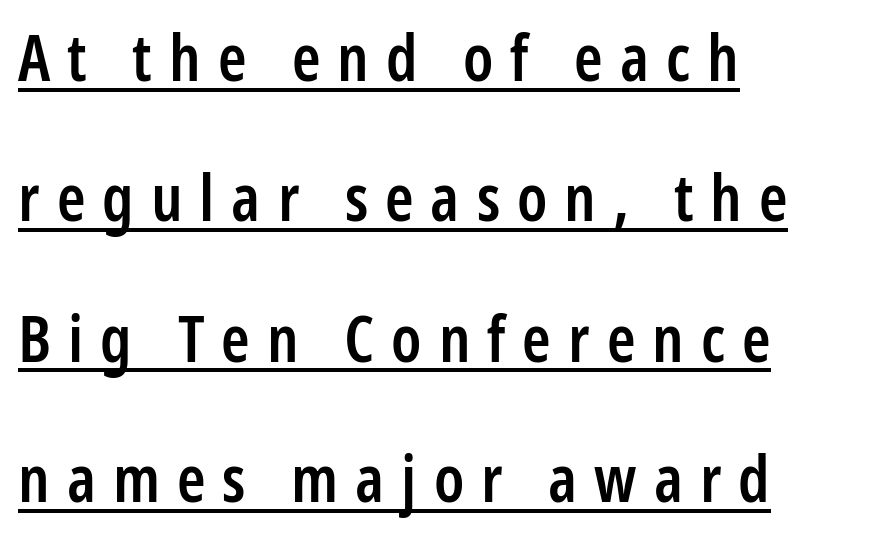
{"serif": "no", "italic": "no", "bold": "semi", "weight": "semibold", "width": "condensed", "stroke_contrast": "low", "x_height": "medium", "monospaced": "no", "underline": "yes", "align": "left", "line_spacing": "loose", "line_spacing_ratio": 2.16, "letter_spacing": "wide", "letter_spacing_em": 0.26, "glyph_px": 65}
